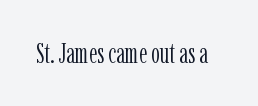
The image shows 28 px light, condensed serif type, upright; set normal letter spacing, not underlined; low stroke contrast and a medium x-height.
